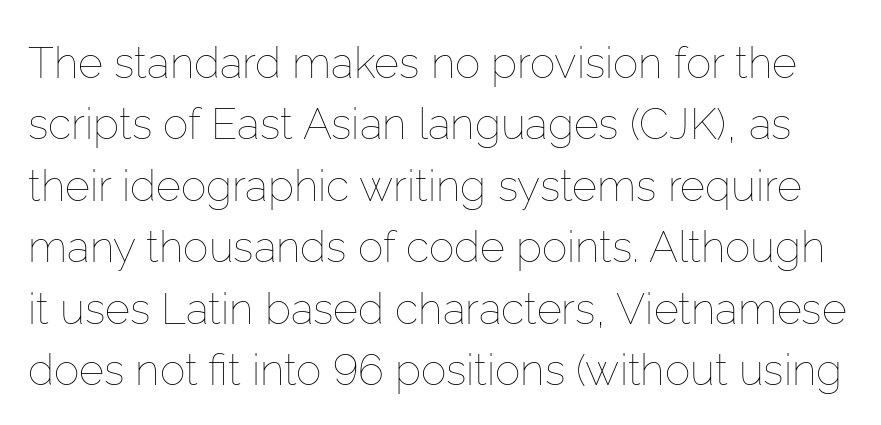
{"italic": "no", "bold": "no", "weight": "thin", "width": "normal", "stroke_contrast": "low", "x_height": "medium", "monospaced": "no", "underline": "no", "line_spacing": "normal", "line_spacing_ratio": 1.43, "letter_spacing": "normal", "letter_spacing_em": 0.0, "glyph_px": 43}
